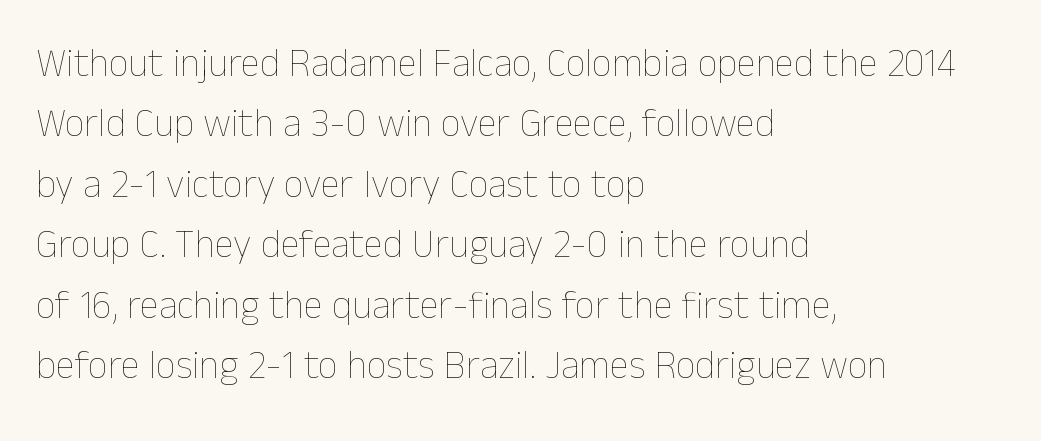
The image shows 39 px thin type, upright; set left-aligned, normal line spacing (1.55x), normal letter spacing, not underlined; low stroke contrast and a medium x-height.
